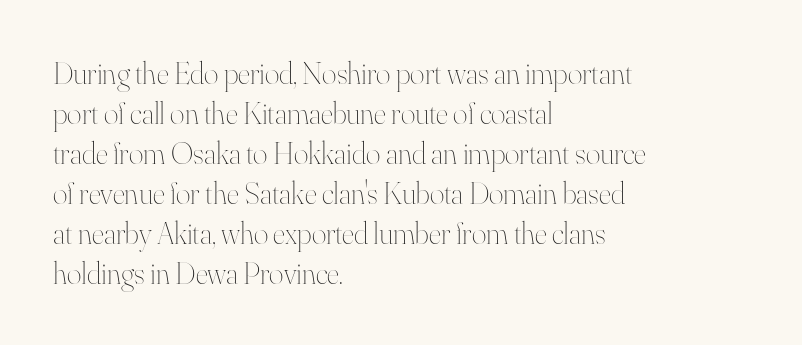
The image shows 31 px thin type, upright; set left-aligned, normal line spacing (1.29x), normal letter spacing, not underlined; high stroke contrast and a small x-height.
